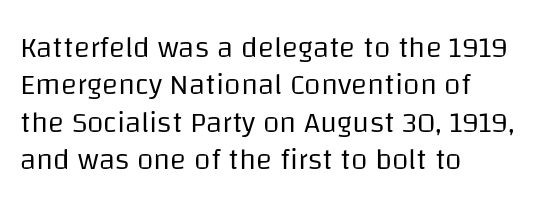
{"serif": "no", "italic": "no", "bold": "no", "weight": "regular", "width": "normal", "stroke_contrast": "low", "x_height": "large", "monospaced": "no", "underline": "no", "align": "left", "line_spacing": "normal", "line_spacing_ratio": 1.25, "letter_spacing": "normal", "letter_spacing_em": 0.0, "glyph_px": 30}
